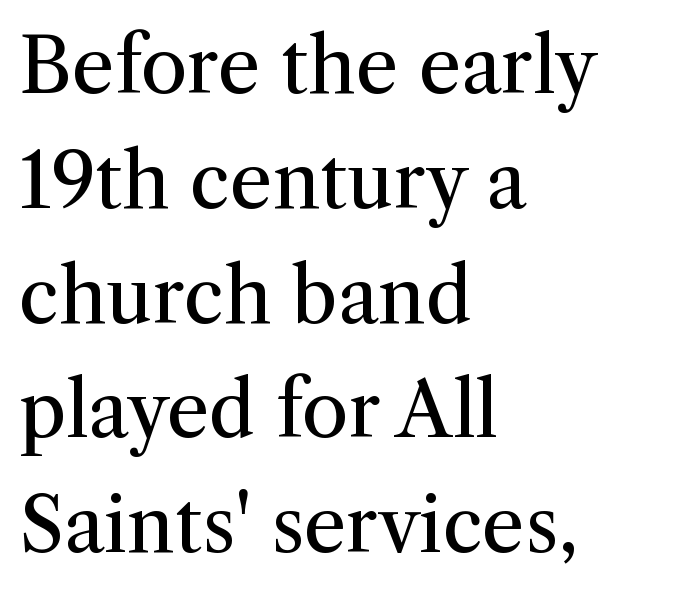
The image shows 76 px regular-weight serif type, upright; set left-aligned, normal line spacing (1.51x), normal letter spacing, not underlined; medium stroke contrast and a medium x-height.
